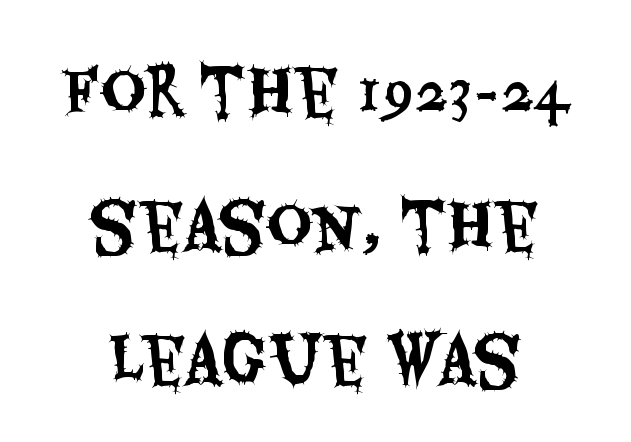
Horizontal alignment here is central, giving a formal, balanced look. Do the characters align in a grid? No, the font is proportional. The passage shown is typeset with a sans-serif family. Standard letterfit; no display-style spreading of the glyphs.
